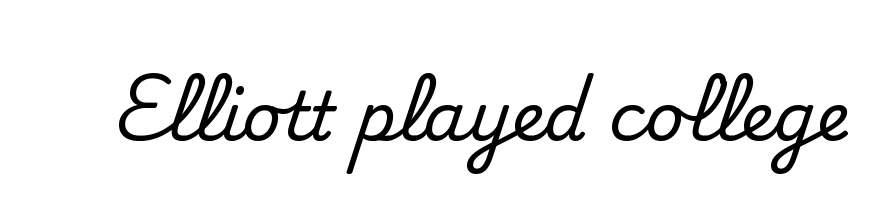
{"serif": "yes", "width": "normal", "stroke_contrast": "medium", "x_height": "small", "monospaced": "no", "underline": "no", "letter_spacing": "normal", "letter_spacing_em": 0.0, "glyph_px": 68}
